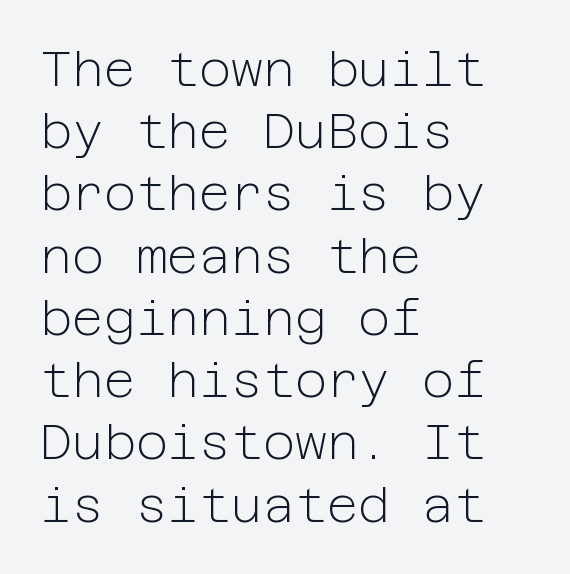
The image shows 49 px light sans-serif type, upright; set left-aligned, normal line spacing (1.27x), normal letter spacing, not underlined; low stroke contrast and a medium x-height.
